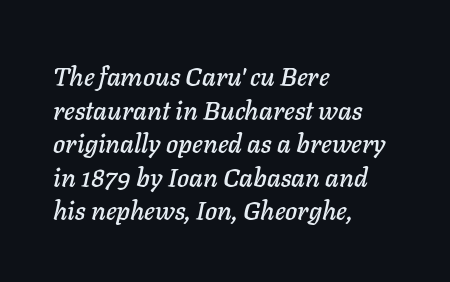
Q: Is the text italic (slanted)? A: Yes, it leans right by about 11 degrees.
Q: Is the text underlined? A: No.
Q: How is the paragraph aligned? A: Left-aligned.
Q: Is the spacing between letters normal or unusually wide? A: Normal.
Q: Is the spacing between lines tight, normal or loose? A: Normal.
